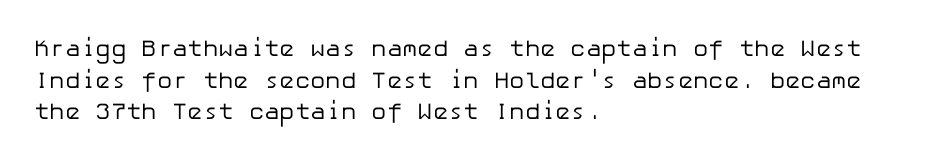
Q: Is the text bold? A: No.
Q: Is the text italic (slanted)? A: No, it is upright.
Q: Is the text underlined? A: No.
Q: How is the paragraph aligned? A: Left-aligned.
Q: Is the spacing between letters normal or unusually wide? A: Normal.
Q: Is the spacing between lines tight, normal or loose? A: Normal.
